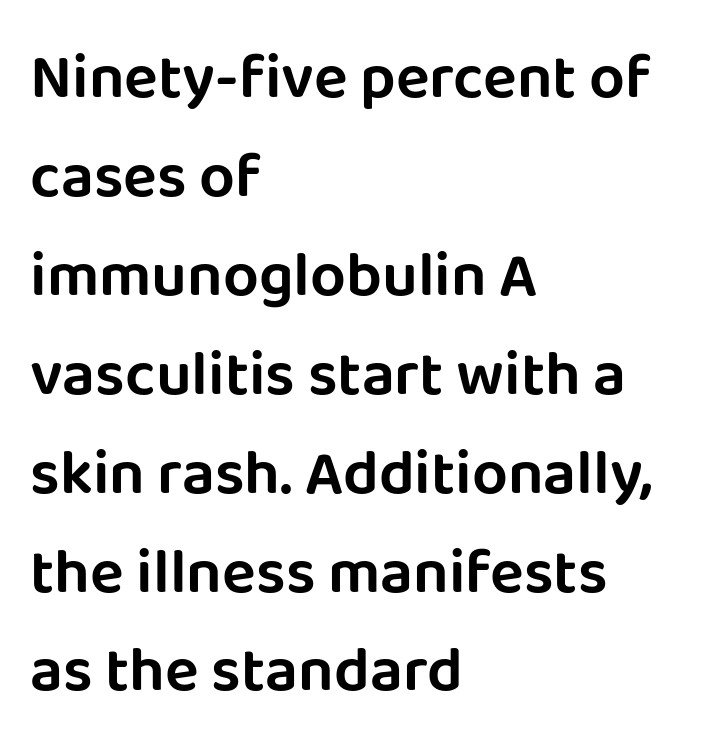
Plain, unruled lines of type. Character widths vary here, with narrow letters taking less room than wide ones. This is roman type, the default non-slanted kind. No feet cap the strokes, marking this as sans-serif type.
